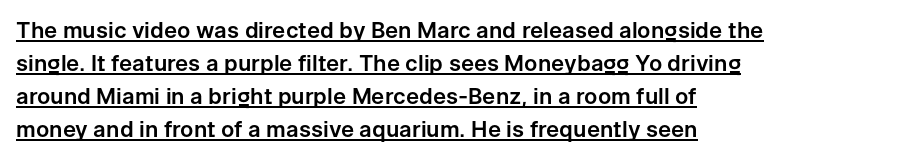
Q: Is the text italic (slanted)? A: No, it is upright.
Q: Is the text underlined? A: Yes.
Q: How is the paragraph aligned? A: Left-aligned.
Q: Is the spacing between letters normal or unusually wide? A: Normal.
Q: Is the spacing between lines tight, normal or loose? A: Normal.
